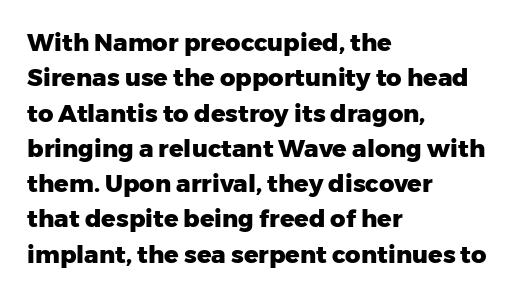
{"italic": "no", "bold": "yes", "underline": "no", "align": "left", "line_spacing": "normal", "line_spacing_ratio": 1.47, "letter_spacing": "normal", "letter_spacing_em": 0.0, "glyph_px": 24}
